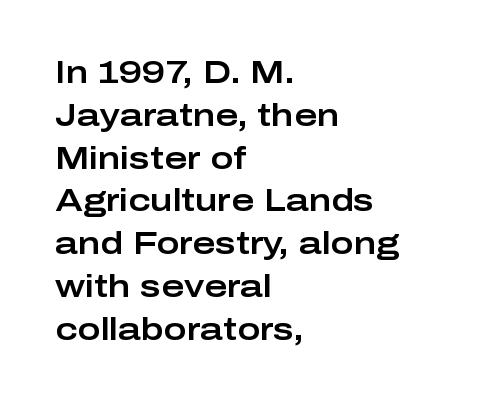
Vertical strokes here are truly vertical. Note: no serifs on the glyphs. A bare baseline throughout the passage. This rendering uses left alignment, leaving the right contour irregular.
